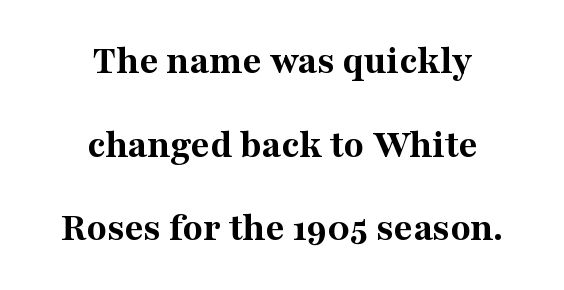
Honestly, the letter spacing is just normal — you wouldn't notice it. Each letter's strokes conclude with small projecting serifs. You could not count columns in this text — the font is proportionally spaced. These words are printed bold, with thick strokes throughout.
